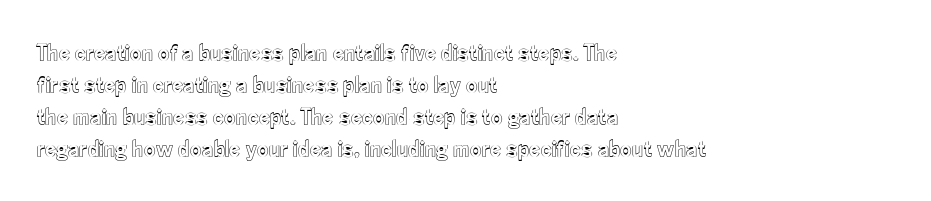
Summary of vertical rhythm: regular, with standard interline spacing. The string is rendered with underlining switched off. This rendering uses left alignment, leaving the right contour irregular. The lettering stays uniformly vertical, giving the passage a roman look. The horizontal fit of the characters is conventional and even.
